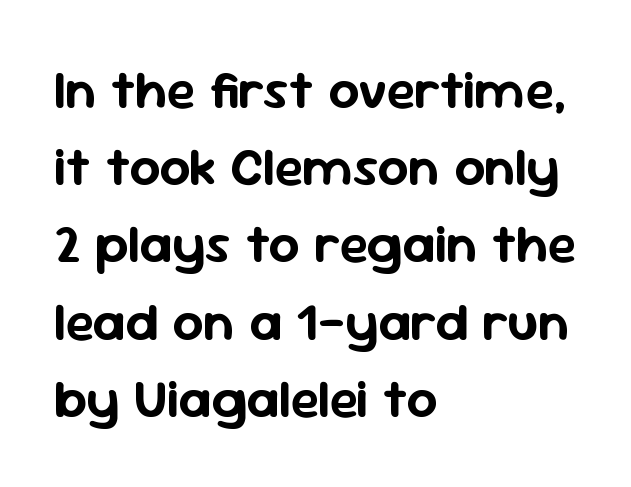
The image shows 54 px sans-serif type, upright; set left-aligned, normal line spacing (1.43x), normal letter spacing, not underlined; low stroke contrast and a medium x-height.
